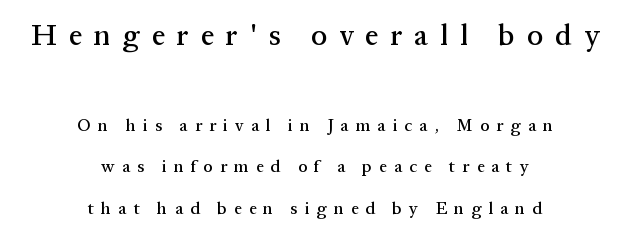
The image shows 29 px serif type, upright; set centered, loose line spacing (2.46x), unusually wide letter spacing (+0.42 em), not underlined; the first (top) block is 1.71x larger; medium stroke contrast and a medium x-height.
